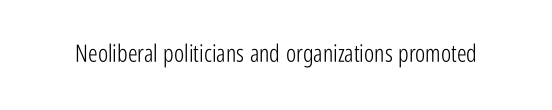
Q: Is the text bold? A: No.
Q: Is the text italic (slanted)? A: No, it is upright.
Q: Is the text underlined? A: No.
Q: Is the spacing between letters normal or unusually wide? A: Normal.
